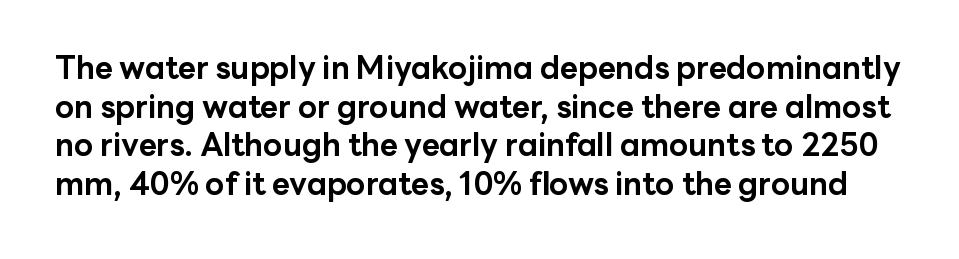
Q: Is the text bold? A: Yes.
Q: Is the text italic (slanted)? A: No, it is upright.
Q: Is the typeface a serif or a sans-serif typeface? A: Sans-serif.
Q: Is the text underlined? A: No.
Q: Is the spacing between letters normal or unusually wide? A: Normal.
Q: Is the spacing between lines tight, normal or loose? A: Normal.
Q: Width (condensed, normal, or wide)? A: Normal.
Q: Stroke contrast? A: Low.
Q: x-height? A: Medium.
Q: Monospaced? A: No.
